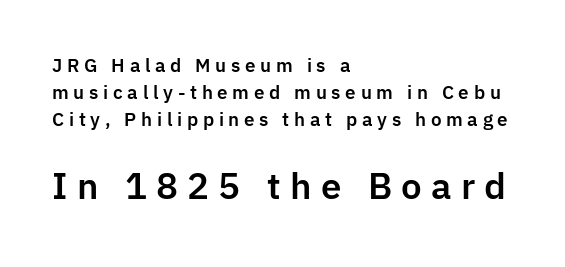
Q: Is the text italic (slanted)? A: No, it is upright.
Q: Is the typeface a serif or a sans-serif typeface? A: Sans-serif.
Q: Is the text underlined? A: No.
Q: How is the paragraph aligned? A: Left-aligned.
Q: Is the spacing between letters normal or unusually wide? A: Unusually wide.
Q: Is the spacing between lines tight, normal or loose? A: Normal.
Q: Which block of text is set in a larger size, the first (top) or the second (bottom)? A: The second (bottom) one.
Q: Width (condensed, normal, or wide)? A: Normal.
Q: Stroke contrast? A: Low.
Q: x-height? A: Medium.
Q: Monospaced? A: No.
